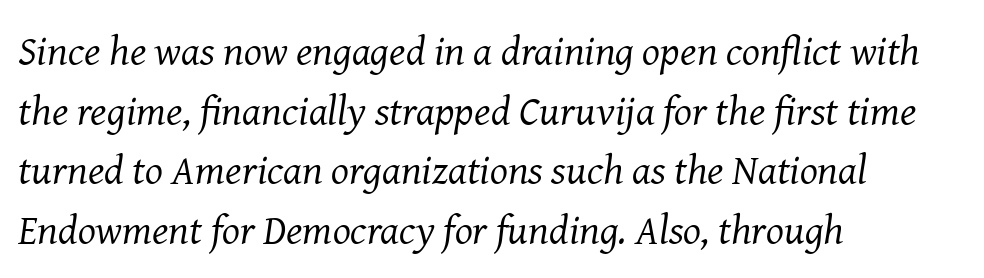
The image shows 42 px regular-weight serif type, italic (leaning right); set left-aligned, normal line spacing (1.42x), normal letter spacing, not underlined; medium stroke contrast and a medium x-height.
